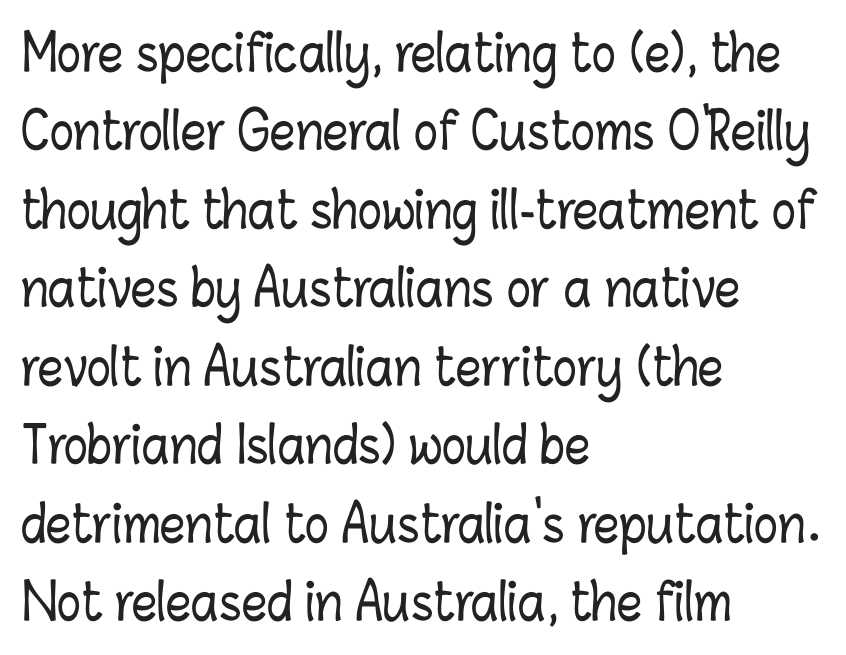
The image shows 50 px condensed type, upright; set left-aligned, normal line spacing (1.57x), normal letter spacing, not underlined; low stroke contrast and a medium x-height.
